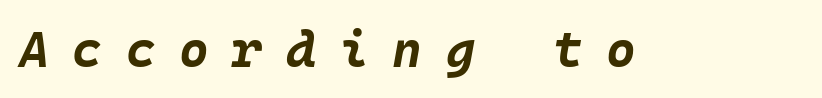
{"italic": "yes", "lean": "right", "slant_degrees": 10, "bold": "yes", "weight": "bold", "width": "normal", "stroke_contrast": "low", "x_height": "large", "underline": "no", "letter_spacing": "wide", "letter_spacing_em": 0.46, "glyph_px": 51}
